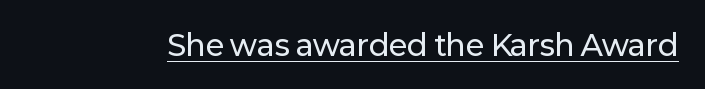
The image shows 29 px sans-serif type, upright; set normal letter spacing, underlined; low stroke contrast and a medium x-height.
